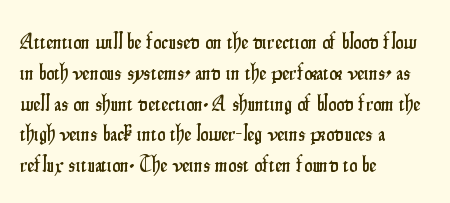
The image shows 23 px text type, upright; set left-aligned, normal line spacing (1.34x), normal letter spacing, not underlined.
